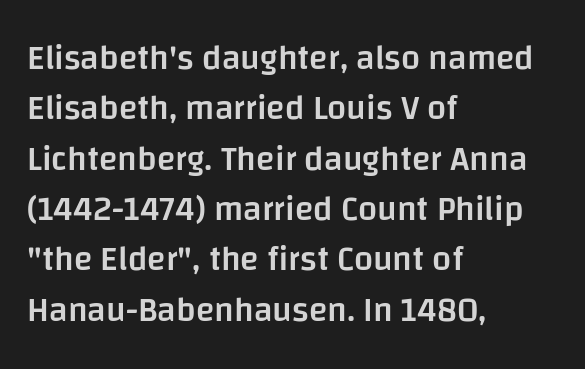
{"serif": "no", "italic": "no", "bold": "semi", "weight": "semibold", "width": "normal", "stroke_contrast": "low", "x_height": "large", "monospaced": "no", "underline": "no", "align": "left", "line_spacing": "normal", "line_spacing_ratio": 1.48, "letter_spacing": "normal", "letter_spacing_em": 0.0, "glyph_px": 34}
